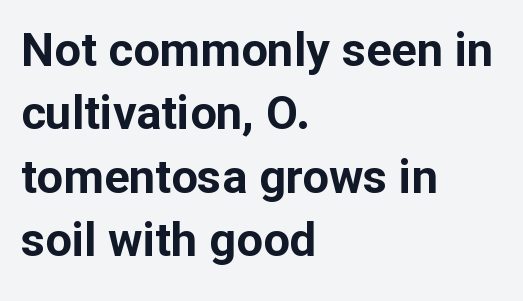
Q: Is the text bold? A: Yes.
Q: Is the text italic (slanted)? A: No, it is upright.
Q: Is the typeface a serif or a sans-serif typeface? A: Sans-serif.
Q: Is the text underlined? A: No.
Q: How is the paragraph aligned? A: Left-aligned.
Q: Is the spacing between letters normal or unusually wide? A: Normal.
Q: Is the spacing between lines tight, normal or loose? A: Normal.
Q: Width (condensed, normal, or wide)? A: Normal.
Q: Stroke contrast? A: Low.
Q: x-height? A: Medium.
Q: Monospaced? A: No.
